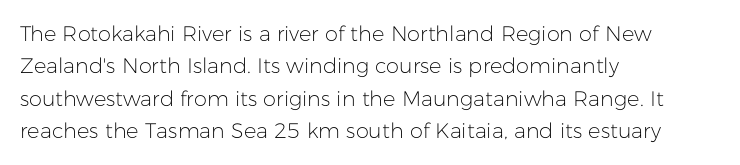
The image shows 21 px text type, upright; set left-aligned, normal line spacing (1.54x), normal letter spacing, not underlined.
